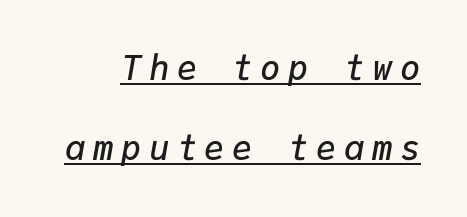
{"italic": "yes", "lean": "right", "slant_degrees": 9, "bold": "semi", "weight": "semibold", "width": "normal", "stroke_contrast": "low", "x_height": "medium", "monospaced": "yes", "underline": "yes", "line_spacing": "loose", "line_spacing_ratio": 2.36, "letter_spacing": "wide", "letter_spacing_em": 0.22, "glyph_px": 34}
